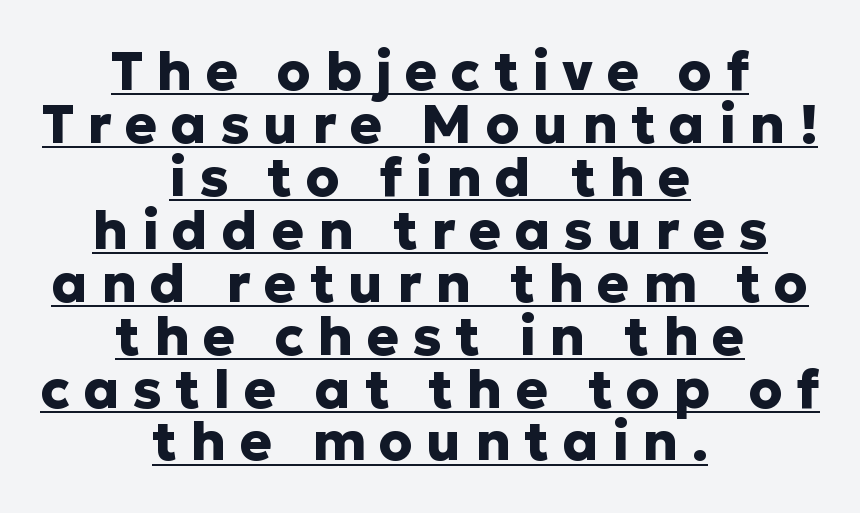
The image shows 54 px heavy sans-serif type, upright; set centered, tight line spacing (0.98x), unusually wide letter spacing (+0.25 em), underlined; low stroke contrast and a medium x-height.
